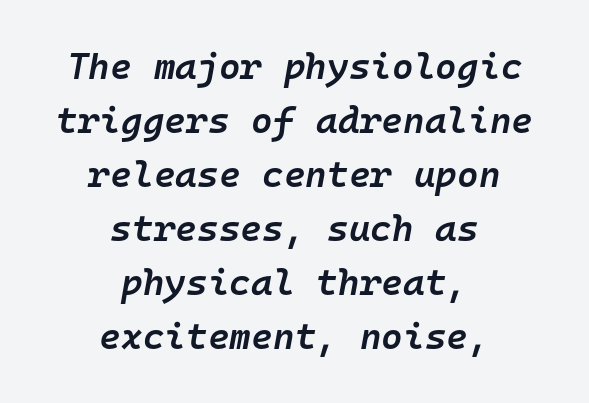
The image shows 37 px semibold type, italic (leaning right), monospaced; set centered, normal line spacing (1.46x), normal letter spacing, not underlined; low stroke contrast and a medium x-height.
